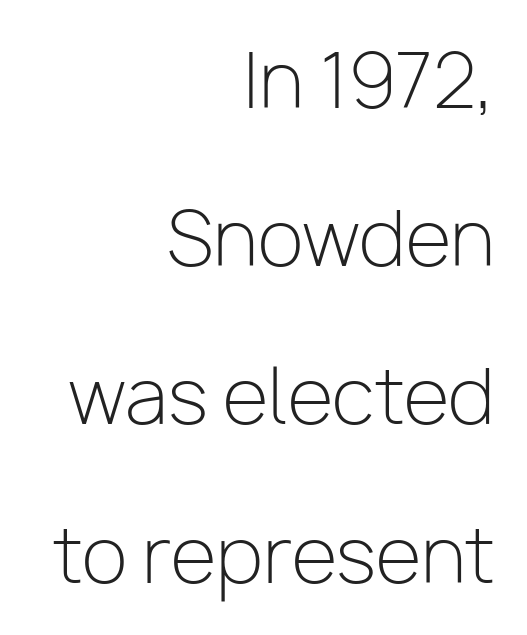
Q: Is the text bold? A: No.
Q: Is the text italic (slanted)? A: No, it is upright.
Q: Is the typeface a serif or a sans-serif typeface? A: Sans-serif.
Q: Is the text underlined? A: No.
Q: How is the paragraph aligned? A: Right-aligned.
Q: Is the spacing between letters normal or unusually wide? A: Normal.
Q: Is the spacing between lines tight, normal or loose? A: Loose.
Q: Width (condensed, normal, or wide)? A: Normal.
Q: Stroke contrast? A: Low.
Q: x-height? A: Medium.
Q: Monospaced? A: No.
